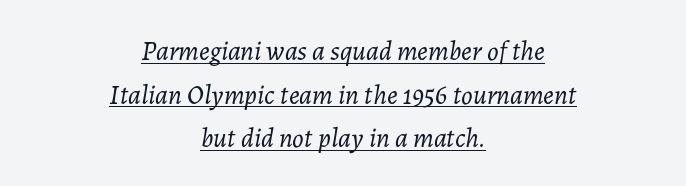
Q: Is the text bold? A: No.
Q: Is the text italic (slanted)? A: Yes, it leans right by about 7 degrees.
Q: Is the text underlined? A: Yes.
Q: How is the paragraph aligned? A: Centered.
Q: Is the spacing between letters normal or unusually wide? A: Normal.
Q: Is the spacing between lines tight, normal or loose? A: Normal.
